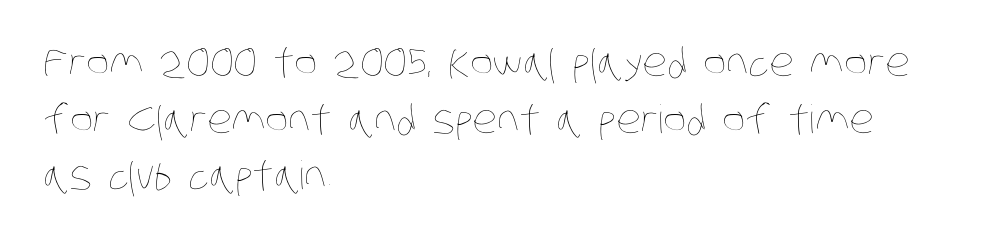
The face used here is proportionally spaced, like ordinary book or web type. This rendering features lettering with no underline. Does the copy run flush right? No — it runs flush left. Stem width sits at or under what a default text font uses. Nothing unusual about the tracking: characters are spaced as the font intends.
